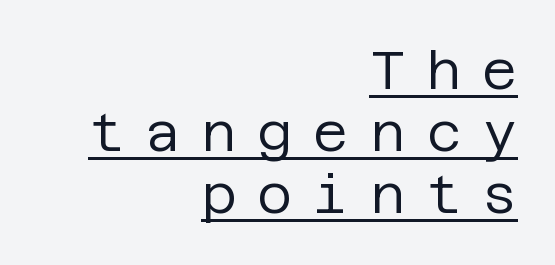
The image shows 54 px regular-weight sans-serif type, upright; set right-aligned, tight line spacing (1.15x), unusually wide letter spacing (+0.39 em), underlined; low stroke contrast and a large x-height.
